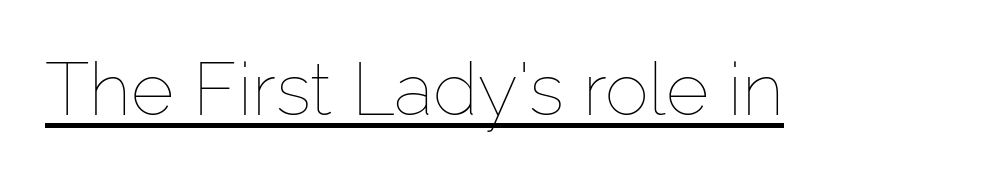
Think of a printed novel: that variable character pitch is what you see here. The rendered words wear a rule along their underside. Letters have the restrained weight of plain body copy at most. Look at the tracking — it's just the regular setting, nothing added. The font's upright variant was chosen for this text.
